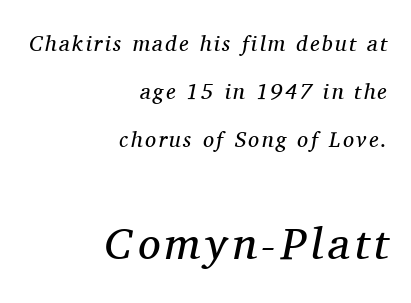
Whoever set this made the second block the dominant, larger element. Think of a printed novel: that variable character pitch is what you see here. Slanted lettering throughout. You could fit nearly another row in the gap between these rows.
